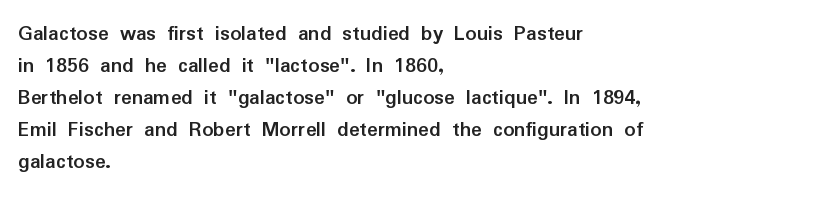
Students, observe: this is what conventionally led text looks like. Ascenders rise straight up at ninety degrees. Pretty heavy lettering here — definitely bold. The words here are not underlined.
